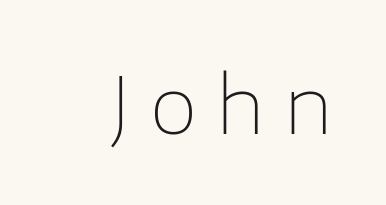
{"serif": "no", "italic": "no", "bold": "no", "weight": "thin", "width": "normal", "stroke_contrast": "low", "x_height": "medium", "monospaced": "no", "underline": "no", "letter_spacing": "wide", "letter_spacing_em": 0.25, "glyph_px": 78}
